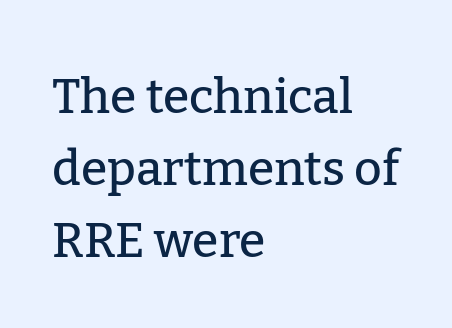
Q: Is the text italic (slanted)? A: No, it is upright.
Q: Is the typeface a serif or a sans-serif typeface? A: Serif.
Q: Is the text underlined? A: No.
Q: How is the paragraph aligned? A: Left-aligned.
Q: Is the spacing between letters normal or unusually wide? A: Normal.
Q: Is the spacing between lines tight, normal or loose? A: Normal.
Q: Width (condensed, normal, or wide)? A: Normal.
Q: Stroke contrast? A: Low.
Q: x-height? A: Medium.
Q: Monospaced? A: No.
